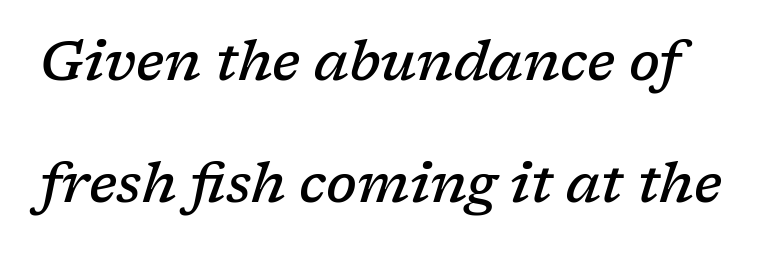
Each letter's strokes conclude with small projecting serifs. Set as a demibold, roughly 600 on the weight scale. You could call the tracking neutral — neither tight nor loose. Only glyphs here, with clear space below each row. Is this a fixed-width face? No — the glyphs have proportional, varying widths. Would a proofreader flag this as italicized? Yes.
